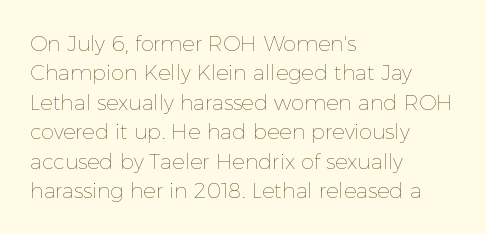
The image shows 21 px text type, upright; set left-aligned, normal line spacing (1.4x), normal letter spacing, not underlined.
